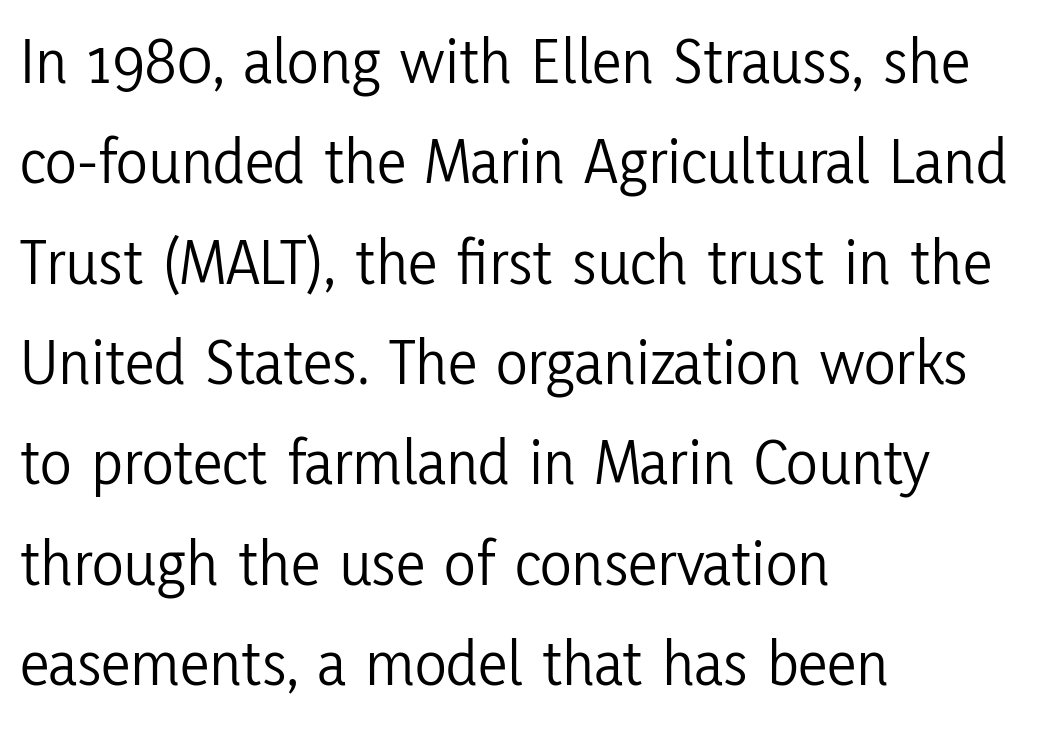
Q: Is the text bold? A: No.
Q: Is the text italic (slanted)? A: No, it is upright.
Q: Is the typeface a serif or a sans-serif typeface? A: Sans-serif.
Q: Is the text underlined? A: No.
Q: How is the paragraph aligned? A: Left-aligned.
Q: Is the spacing between letters normal or unusually wide? A: Normal.
Q: Is the spacing between lines tight, normal or loose? A: Normal.
Q: Width (condensed, normal, or wide)? A: Condensed.
Q: Stroke contrast? A: Low.
Q: x-height? A: Medium.
Q: Monospaced? A: No.
